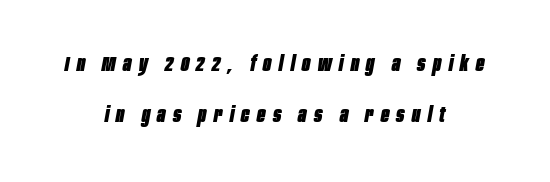
The image shows 22 px bold type, italic (leaning right); set centered, loose line spacing (2.33x), unusually wide letter spacing (+0.34 em), not underlined.
